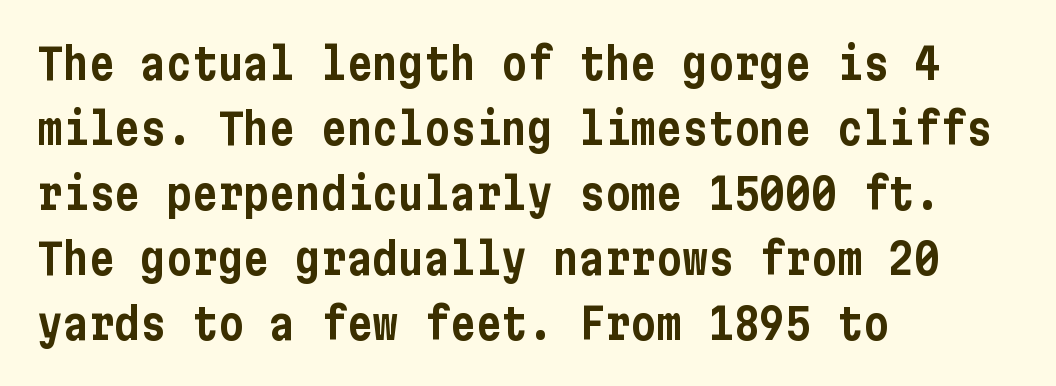
The image shows 43 px condensed sans-serif type, upright; set left-aligned, normal line spacing (1.51x), normal letter spacing, not underlined; low stroke contrast and a medium x-height.
